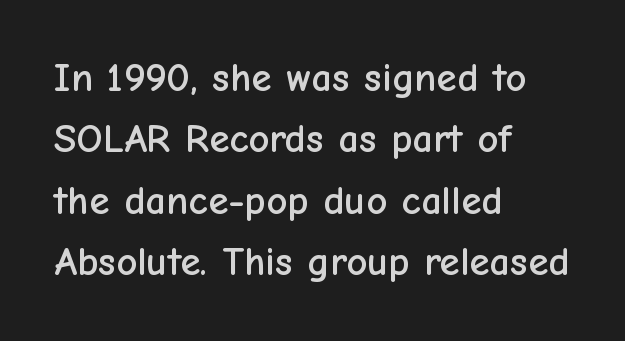
Q: Is the text italic (slanted)? A: No, it is upright.
Q: Is the typeface a serif or a sans-serif typeface? A: Sans-serif.
Q: Is the text underlined? A: No.
Q: How is the paragraph aligned? A: Left-aligned.
Q: Is the spacing between letters normal or unusually wide? A: Normal.
Q: Is the spacing between lines tight, normal or loose? A: Normal.
Q: Width (condensed, normal, or wide)? A: Normal.
Q: Stroke contrast? A: Low.
Q: x-height? A: Medium.
Q: Monospaced? A: No.
